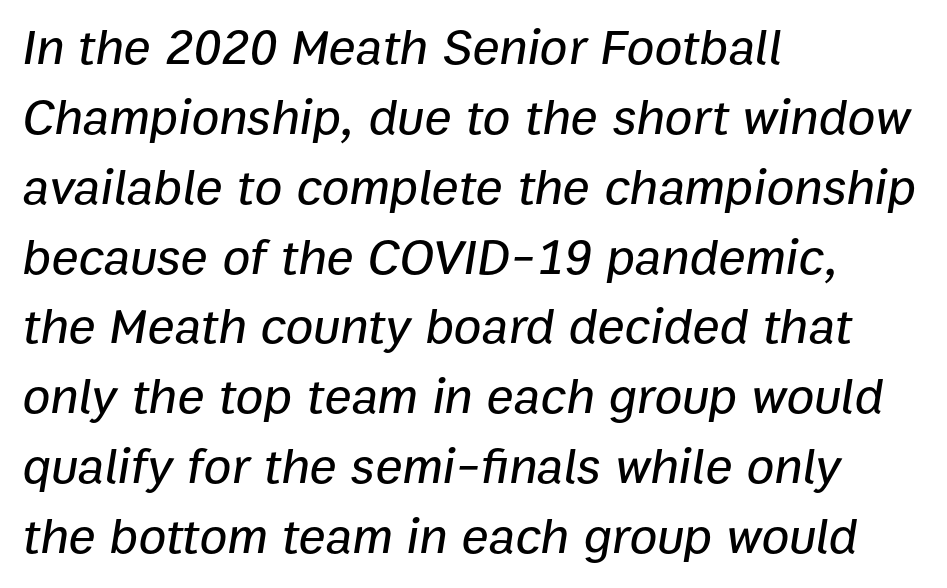
{"italic": "yes", "lean": "right", "slant_degrees": 9, "width": "normal", "stroke_contrast": "low", "x_height": "medium", "monospaced": "no", "underline": "no", "align": "left", "line_spacing": "normal", "line_spacing_ratio": 1.37, "letter_spacing": "normal", "letter_spacing_em": 0.0, "glyph_px": 51}
